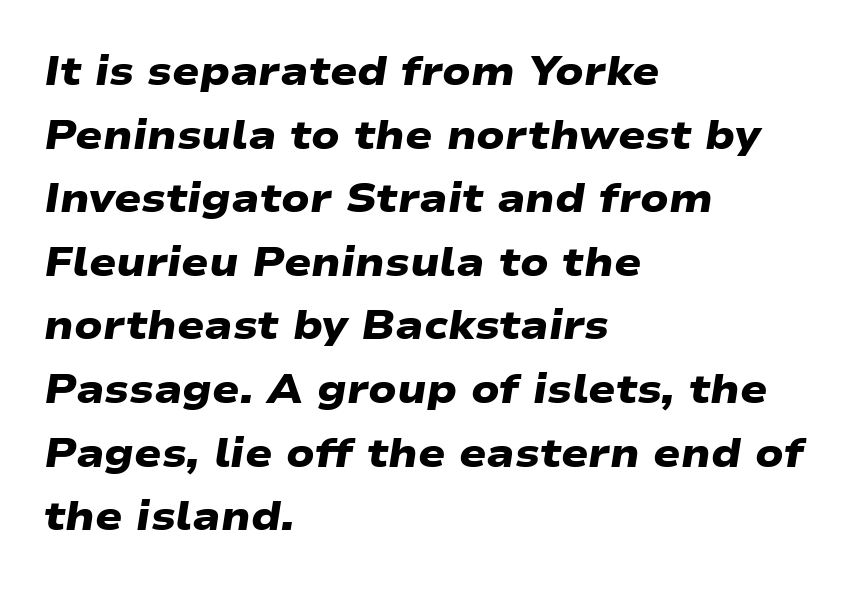
{"serif": "no", "bold": "yes", "weight": "heavy", "width": "wide", "stroke_contrast": "low", "x_height": "medium", "monospaced": "no", "underline": "no", "align": "left", "line_spacing": "normal", "line_spacing_ratio": 1.59, "letter_spacing": "normal", "letter_spacing_em": 0.0, "glyph_px": 40}
